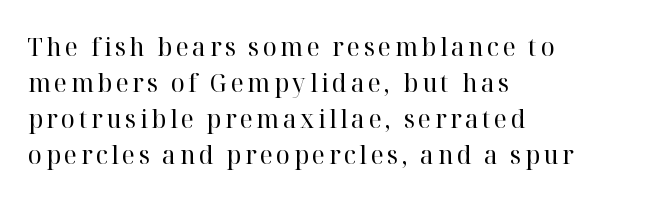
Rule under the text: the space is simply empty. No italicization has been applied; the sample stays upright. Quick note: interline space is typical. Typeset ragged right — the left edge is the straight one. Weight class: somewhere from thin through regular.
